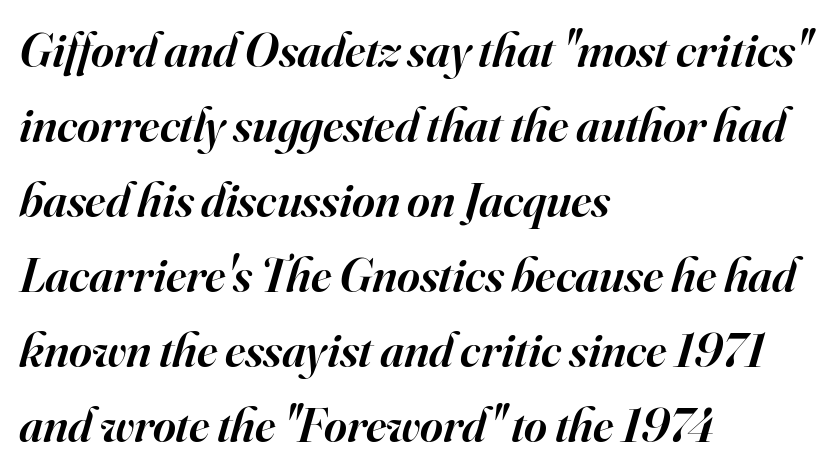
Q: Is the text bold? A: Semi-bold.
Q: Is the text italic (slanted)? A: Yes, it leans right by about 16 degrees.
Q: Is the typeface a serif or a sans-serif typeface? A: Serif.
Q: Is the text underlined? A: No.
Q: How is the paragraph aligned? A: Left-aligned.
Q: Is the spacing between letters normal or unusually wide? A: Normal.
Q: Is the spacing between lines tight, normal or loose? A: Normal.
Q: Width (condensed, normal, or wide)? A: Normal.
Q: Stroke contrast? A: High.
Q: x-height? A: Small.
Q: Monospaced? A: No.
